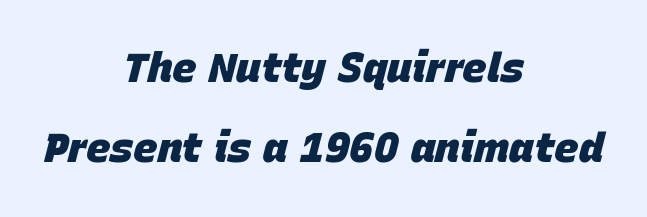
{"italic": "yes", "lean": "right", "slant_degrees": 15, "bold": "yes", "weight": "heavy", "width": "normal", "stroke_contrast": "low", "x_height": "large", "monospaced": "no", "underline": "no", "align": "center", "line_spacing": "loose", "line_spacing_ratio": 1.96, "letter_spacing": "normal", "letter_spacing_em": 0.0, "glyph_px": 41}
